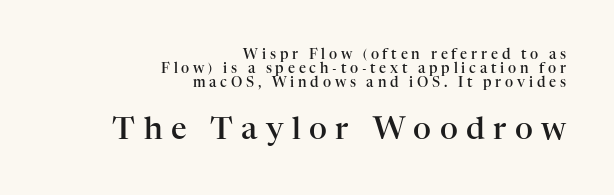
The image shows 31 px semibold serif type, upright; set right-aligned, tight line spacing (1.0x), unusually wide letter spacing (+0.27 em), not underlined; the second (bottom) block is 2.21x larger; high stroke contrast and a medium x-height.
